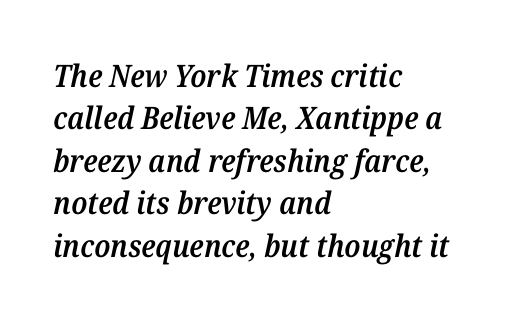
The image shows 31 px semibold serif type, italic (leaning right); set left-aligned, normal line spacing (1.37x), normal letter spacing, not underlined; medium stroke contrast and a medium x-height.
